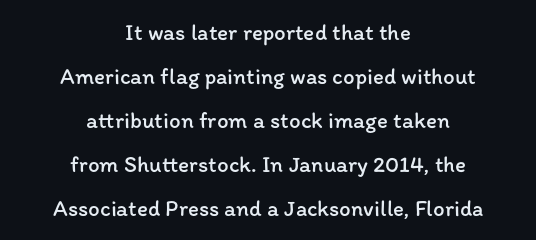
Q: Is the text bold? A: No.
Q: Is the text italic (slanted)? A: No, it is upright.
Q: Is the text underlined? A: No.
Q: How is the paragraph aligned? A: Centered.
Q: Is the spacing between letters normal or unusually wide? A: Normal.
Q: Is the spacing between lines tight, normal or loose? A: Loose.
